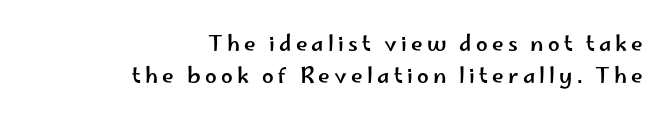
The image shows 21 px text type, upright; set right-aligned, normal line spacing (1.53x), unusually wide letter spacing (+0.2 em), not underlined.
